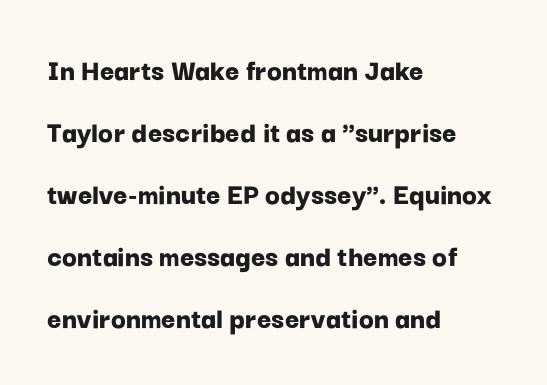
Q: Is the text bold? A: Yes.
Q: Is the text italic (slanted)? A: No, it is upright.
Q: Is the typeface a serif or a sans-serif typeface? A: Sans-serif.
Q: Is the text underlined? A: No.
Q: How is the paragraph aligned? A: Left-aligned.
Q: Is the spacing between letters normal or unusually wide? A: Normal.
Q: Is the spacing between lines tight, normal or loose? A: Loose.
Q: Width (condensed, normal, or wide)? A: Normal.
Q: Stroke contrast? A: Low.
Q: x-height? A: Medium.
Q: Monospaced? A: No.
